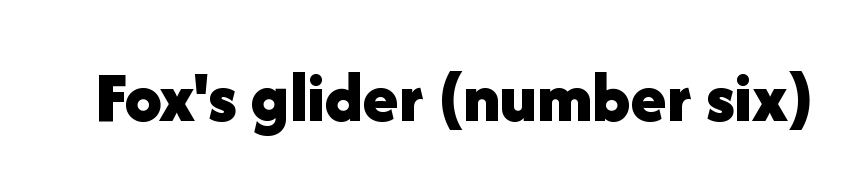
It's the straight-up-and-down kind of type. Here the designer chose a conventional face with non-uniform glyph widths. Standard letterfit; no display-style spreading of the glyphs. Lines of text with bare space underneath. Strong, thick strokes mark this as bold type. The font family rendered here belongs to the sans-serif group.
